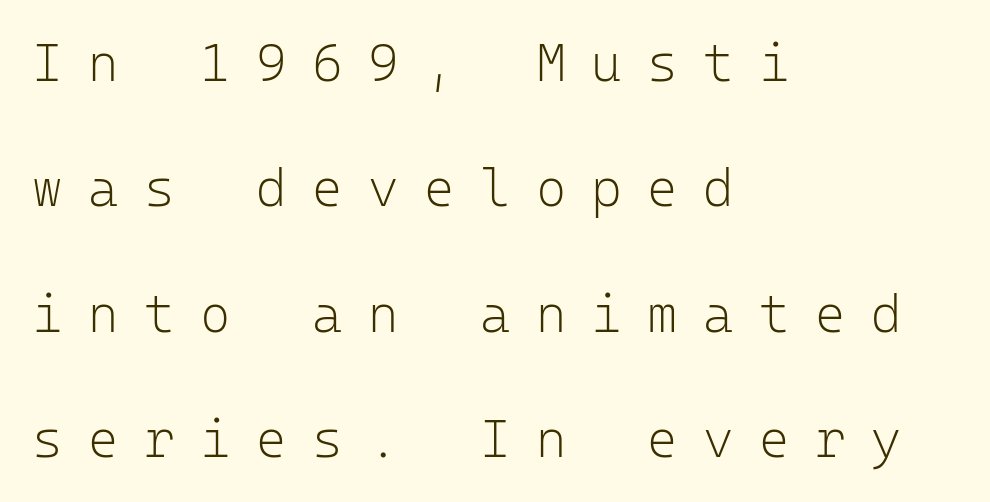
Every character here occupies the same horizontal width, giving the sample a typewriter-like rhythm. Honestly, there is no underline to notice here at all. Each new line begins a long way beneath the previous one. Examine the stroke ends and you'll find no serifs. The tracking jumps out immediately: characters are airy and widely separated.
